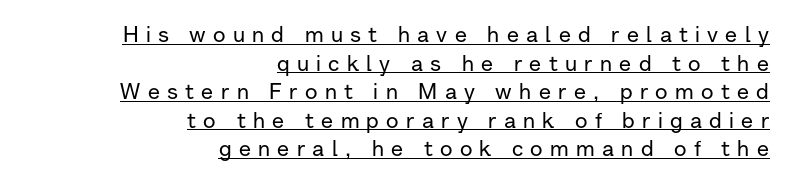
Q: Is the text italic (slanted)? A: No, it is upright.
Q: Is the text underlined? A: Yes.
Q: How is the paragraph aligned? A: Right-aligned.
Q: Is the spacing between letters normal or unusually wide? A: Unusually wide.
Q: Is the spacing between lines tight, normal or loose? A: Normal.
